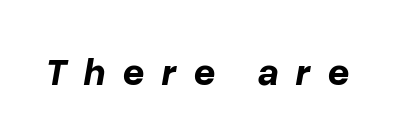
Q: Is the text bold? A: Yes.
Q: Is the text italic (slanted)? A: Yes, it leans right by about 10 degrees.
Q: Is the text underlined? A: No.
Q: Is the spacing between letters normal or unusually wide? A: Unusually wide.
Q: Width (condensed, normal, or wide)? A: Normal.
Q: Stroke contrast? A: Low.
Q: x-height? A: Medium.
Q: Monospaced? A: No.
